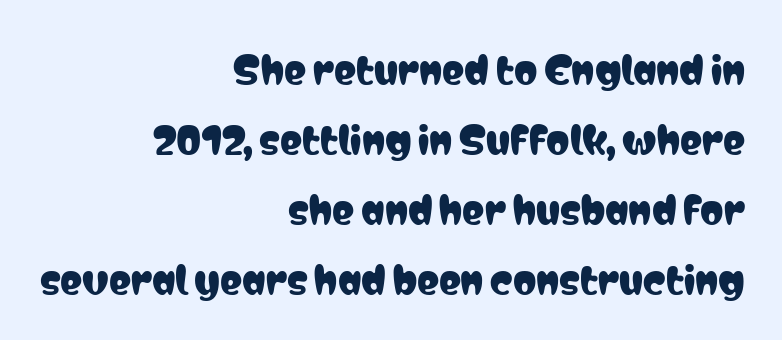
The passage shown is typed in a proportional face where columns would drift. Ascenders rise straight up at ninety degrees. All the whitespace from short lines collects on the left. The gaps between neighbouring characters are ordinary and unremarkable. This rendering features lettering with no underline.
